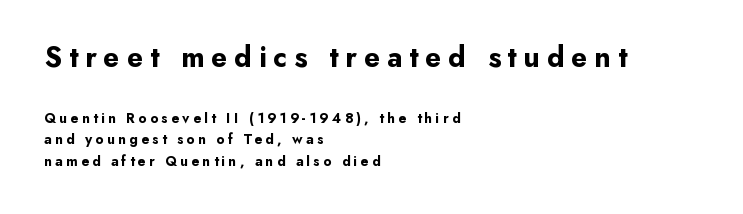
{"serif": "no", "italic": "no", "bold": "yes", "weight": "bold", "width": "normal", "stroke_contrast": "low", "x_height": "small", "monospaced": "no", "underline": "no", "align": "left", "line_spacing": "normal", "line_spacing_ratio": 1.54, "letter_spacing": "wide", "letter_spacing_em": 0.24, "larger_block": "first", "size_ratio": 2.07, "glyph_px": 29}
